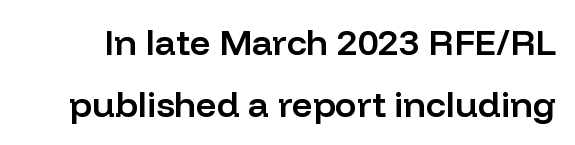
The image shows 36 px semibold sans-serif type, upright; set line spacing 1.72x, normal letter spacing, not underlined; low stroke contrast and a medium x-height.
